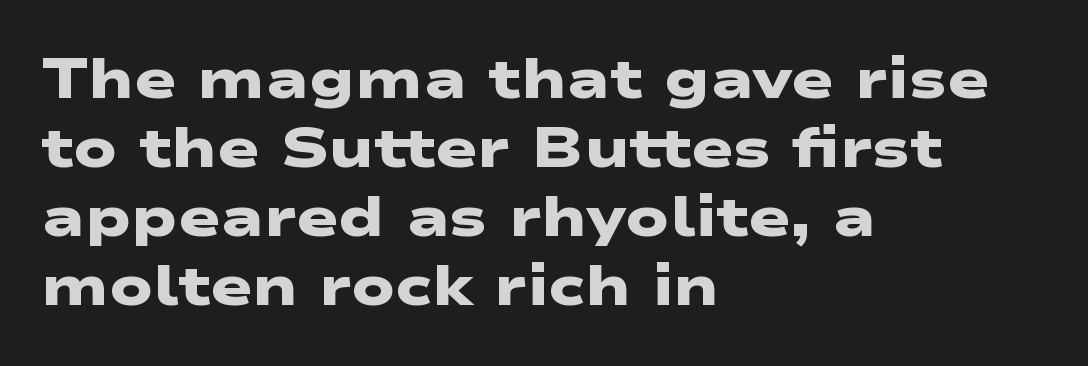
{"serif": "no", "bold": "yes", "weight": "heavy", "width": "wide", "stroke_contrast": "low", "x_height": "medium", "monospaced": "no", "underline": "no", "align": "left", "line_spacing_ratio": 1.23, "letter_spacing": "normal", "letter_spacing_em": 0.0, "glyph_px": 56}
